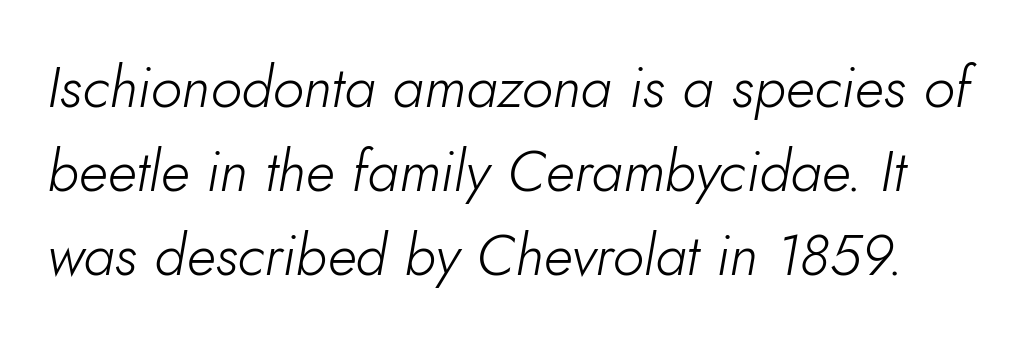
Do the characters align in a grid? No, the font is proportional. The text carries the slant typical of an italic or oblique font. Has an underline been added? It has not. These lines sit exactly where default settings would place them. Vertical stems look standard width or narrower in stroke. Spacing between characters is what you'd get straight out of the box.
